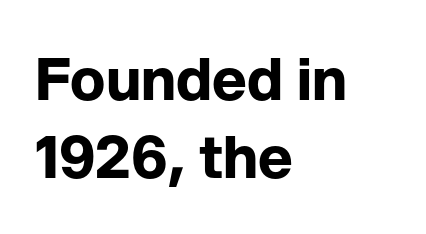
{"serif": "no", "italic": "no", "bold": "yes", "weight": "bold", "width": "normal", "stroke_contrast": "low", "x_height": "medium", "monospaced": "no", "underline": "no", "align": "left", "line_spacing": "normal", "line_spacing_ratio": 1.33, "letter_spacing": "normal", "letter_spacing_em": 0.0, "glyph_px": 59}
